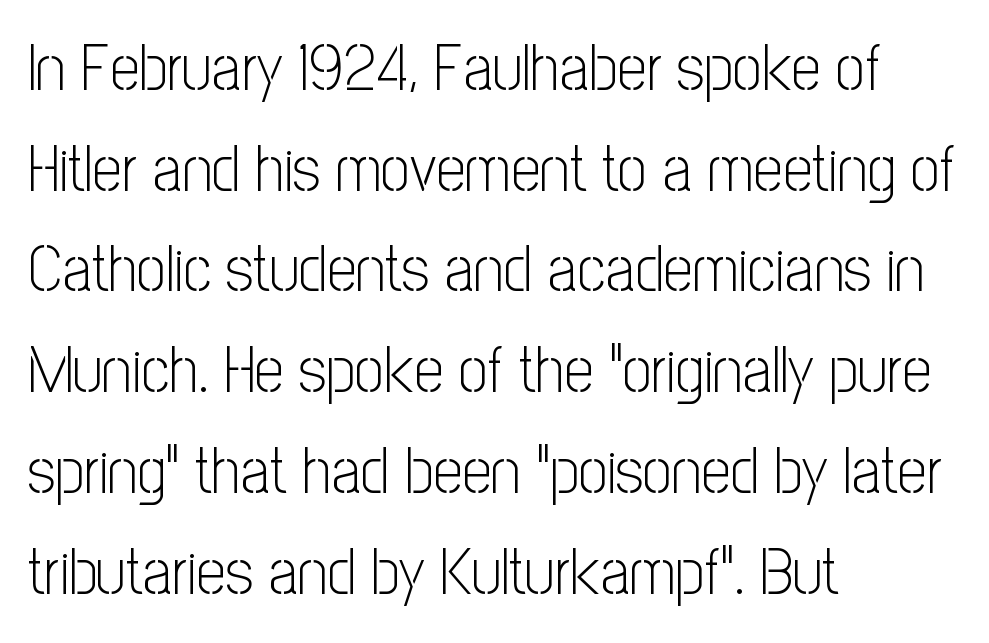
{"serif": "no", "italic": "no", "bold": "no", "weight": "light", "width": "condensed", "stroke_contrast": "low", "x_height": "medium", "monospaced": "no", "underline": "no", "align": "left", "line_spacing": "normal", "line_spacing_ratio": 1.55, "letter_spacing": "normal", "letter_spacing_em": 0.0, "glyph_px": 65}
